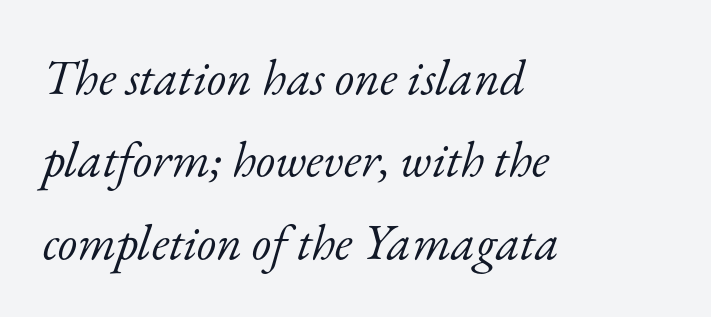
Each letter's strokes conclude with small projecting serifs. Character widths vary here, with narrow letters taking less room than wide ones. The font's italic variant was chosen for this text. Compared with a typical body face, this is equally light or lighter still. The line texture is even and compact thanks to regular tracking.
